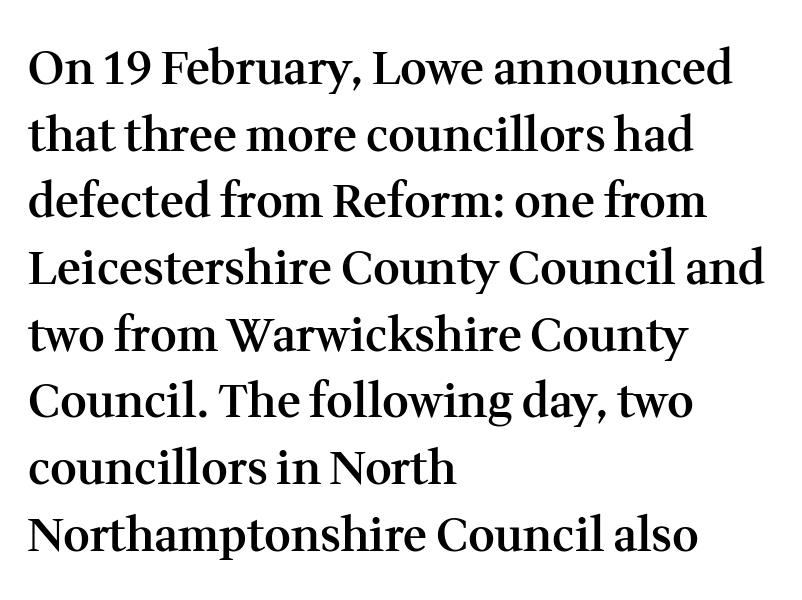
{"serif": "yes", "italic": "no", "bold": "semi", "weight": "semibold", "width": "normal", "stroke_contrast": "medium", "x_height": "medium", "monospaced": "no", "underline": "no", "align": "left", "line_spacing": "normal", "line_spacing_ratio": 1.45, "letter_spacing": "normal", "letter_spacing_em": 0.0, "glyph_px": 46}
